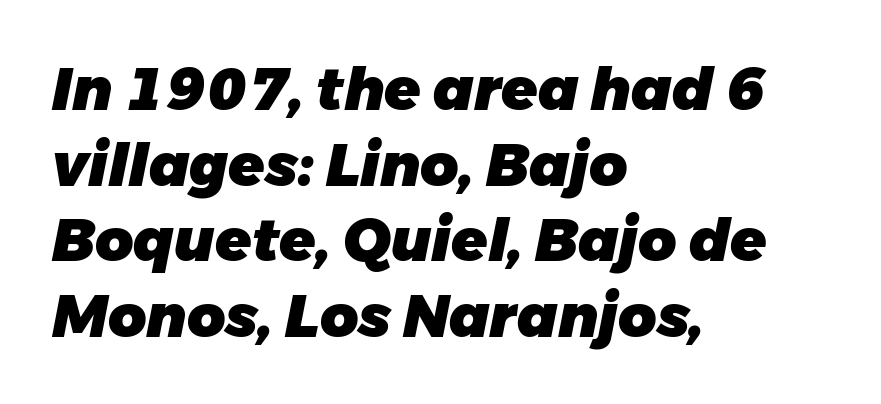
The axis of the letterforms is tilted away from vertical. A dark, heavy texture on the line: the type is bold. Lines of text with bare space underneath. A classic flush-left, rag-right setting is used for this passage. The face used here is proportionally spaced, like ordinary book or web type.
